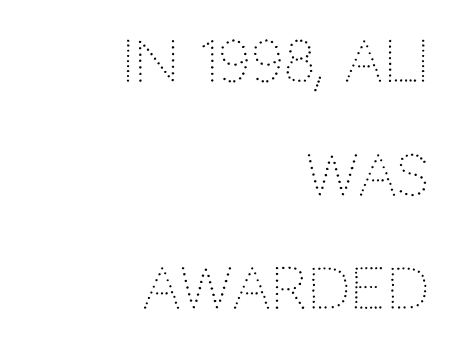
The image shows 56 px light sans-serif type, upright; set right-aligned, loose line spacing (2.03x), normal letter spacing, not underlined; low stroke contrast and a large x-height.
